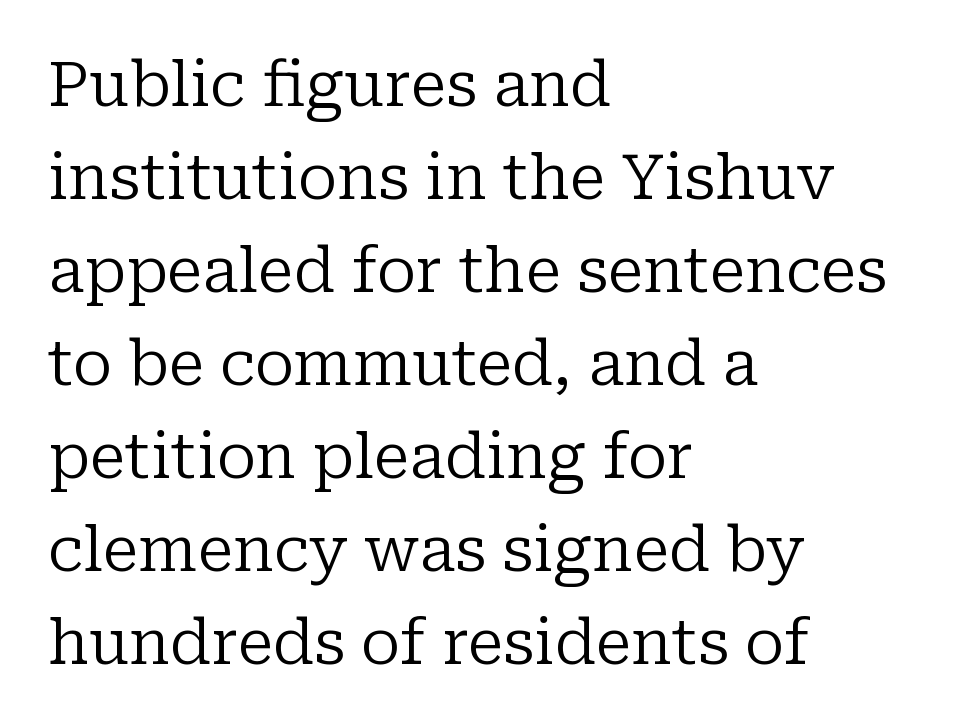
The image shows 62 px regular-weight serif type, upright; set left-aligned, normal line spacing (1.5x), normal letter spacing, not underlined; low stroke contrast and a medium x-height.
